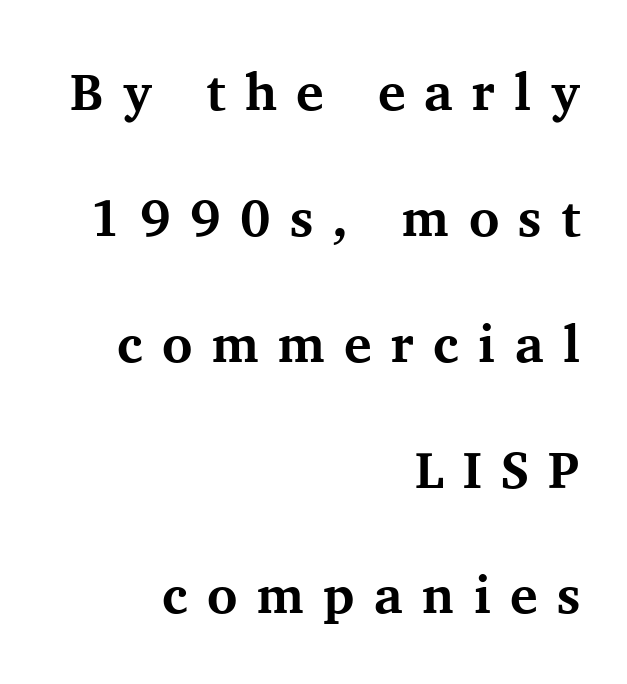
{"serif": "yes", "italic": "no", "bold": "yes", "weight": "bold", "width": "normal", "stroke_contrast": "medium", "x_height": "medium", "monospaced": "no", "underline": "no", "align": "right", "line_spacing": "loose", "line_spacing_ratio": 2.42, "letter_spacing": "wide", "letter_spacing_em": 0.37, "glyph_px": 52}
